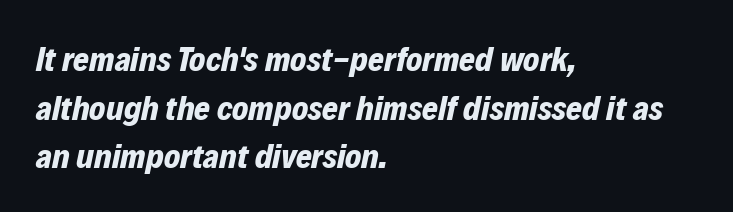
{"italic": "yes", "lean": "right", "slant_degrees": 12, "bold": "yes", "weight": "bold", "width": "normal", "stroke_contrast": "low", "x_height": "medium", "monospaced": "no", "underline": "no", "align": "left", "line_spacing": "normal", "line_spacing_ratio": 1.43, "letter_spacing": "normal", "letter_spacing_em": 0.0, "glyph_px": 34}
